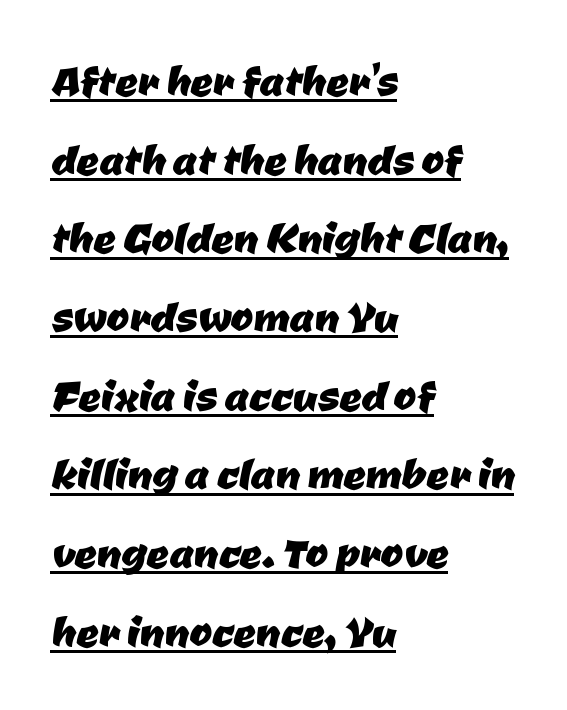
{"serif": "no", "width": "normal", "stroke_contrast": "low", "x_height": "medium", "monospaced": "no", "underline": "yes", "align": "left", "line_spacing": "normal", "line_spacing_ratio": 1.43, "letter_spacing": "normal", "letter_spacing_em": 0.0, "glyph_px": 55}
